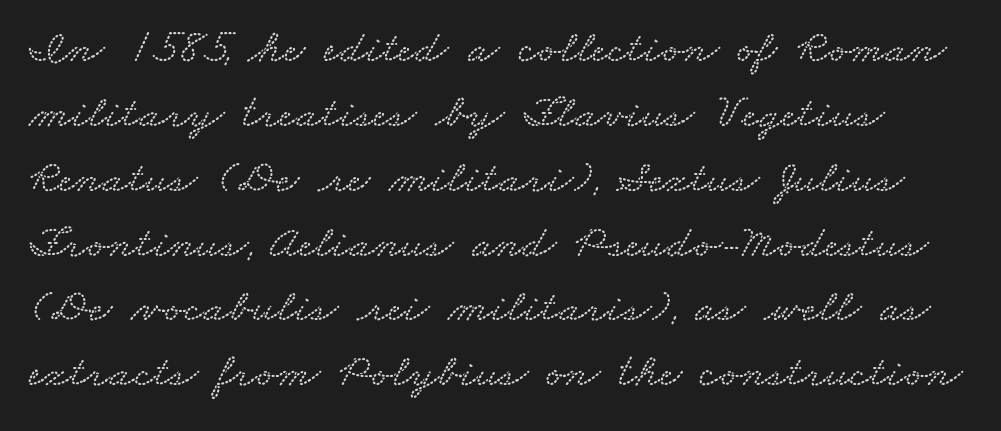
{"width": "wide", "stroke_contrast": "low", "x_height": "small", "monospaced": "no", "underline": "no", "line_spacing": "normal", "line_spacing_ratio": 1.38, "letter_spacing": "normal", "letter_spacing_em": 0.0, "glyph_px": 47}
